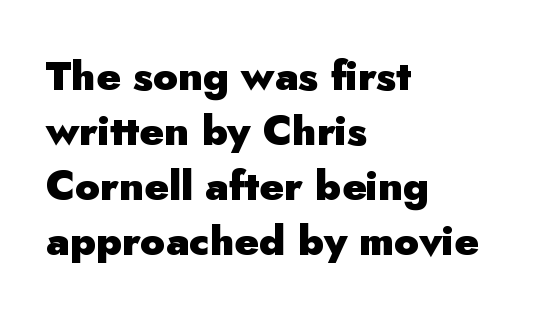
Q: Is the text bold? A: Yes.
Q: Is the text italic (slanted)? A: No, it is upright.
Q: Is the typeface a serif or a sans-serif typeface? A: Sans-serif.
Q: Is the text underlined? A: No.
Q: How is the paragraph aligned? A: Left-aligned.
Q: Is the spacing between letters normal or unusually wide? A: Normal.
Q: Is the spacing between lines tight, normal or loose? A: Normal.
Q: Width (condensed, normal, or wide)? A: Normal.
Q: Stroke contrast? A: Low.
Q: x-height? A: Small.
Q: Monospaced? A: No.
